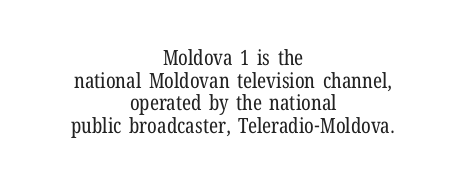
{"italic": "no", "bold": "no", "underline": "no", "align": "center", "line_spacing": "tight", "line_spacing_ratio": 1.08, "letter_spacing": "normal", "letter_spacing_em": 0.0, "glyph_px": 21}
